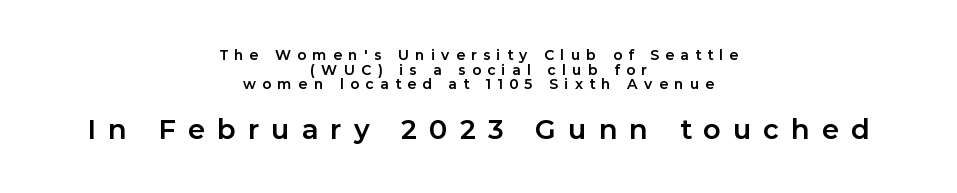
Q: Is the text bold? A: Yes.
Q: Is the text italic (slanted)? A: No, it is upright.
Q: Is the text underlined? A: No.
Q: How is the paragraph aligned? A: Centered.
Q: Is the spacing between letters normal or unusually wide? A: Unusually wide.
Q: Is the spacing between lines tight, normal or loose? A: Tight.
Q: Which block of text is set in a larger size, the first (top) or the second (bottom)? A: The second (bottom) one.
